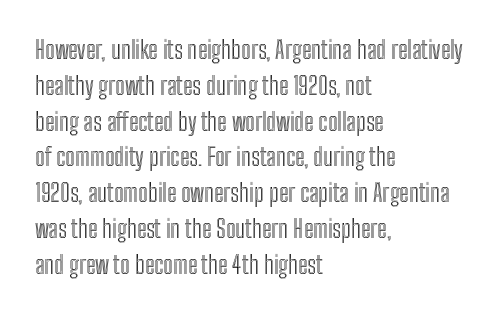
Summary of vertical rhythm: regular, with standard interline spacing. Is the block centered? No — it sits flush against the left margin. Nobody drew a line under any word here. Unlike italic type, these characters show no tilt at all.
